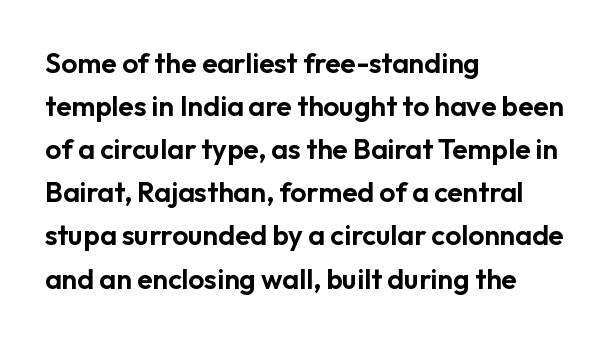
Q: Is the text italic (slanted)? A: No, it is upright.
Q: Is the typeface a serif or a sans-serif typeface? A: Sans-serif.
Q: Is the text underlined? A: No.
Q: How is the paragraph aligned? A: Left-aligned.
Q: Is the spacing between letters normal or unusually wide? A: Normal.
Q: Is the spacing between lines tight, normal or loose? A: Normal.
Q: Width (condensed, normal, or wide)? A: Normal.
Q: Stroke contrast? A: Low.
Q: x-height? A: Medium.
Q: Monospaced? A: No.
